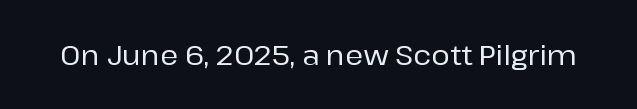
{"serif": "no", "italic": "no", "width": "normal", "stroke_contrast": "low", "x_height": "medium", "monospaced": "no", "underline": "no", "letter_spacing": "normal", "letter_spacing_em": 0.0, "glyph_px": 28}
